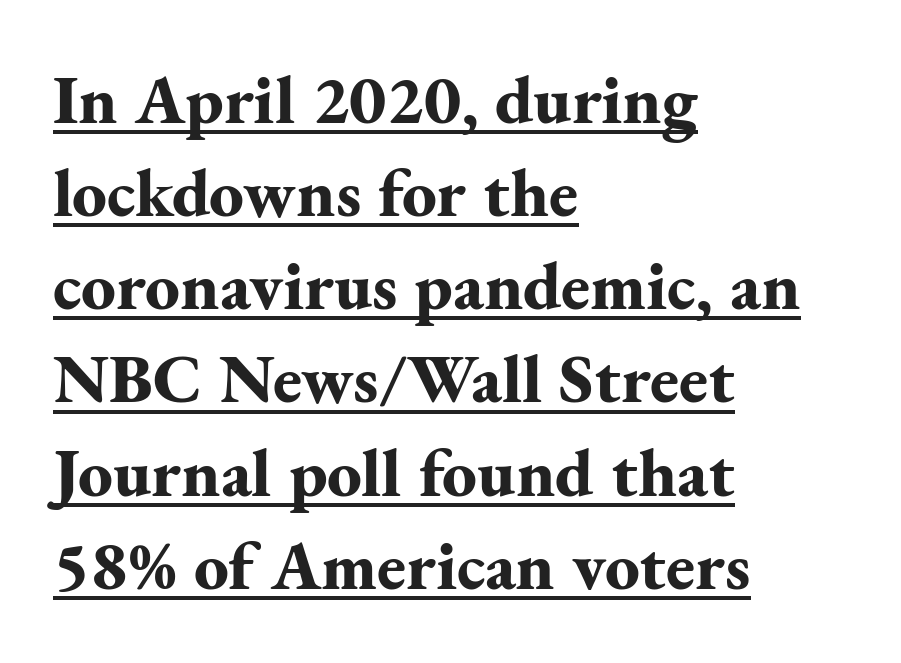
Q: Is the text bold? A: Yes.
Q: Is the text italic (slanted)? A: No, it is upright.
Q: Is the typeface a serif or a sans-serif typeface? A: Serif.
Q: Is the text underlined? A: Yes.
Q: How is the paragraph aligned? A: Left-aligned.
Q: Is the spacing between letters normal or unusually wide? A: Normal.
Q: Is the spacing between lines tight, normal or loose? A: Normal.
Q: Width (condensed, normal, or wide)? A: Normal.
Q: Stroke contrast? A: Medium.
Q: x-height? A: Small.
Q: Monospaced? A: No.
